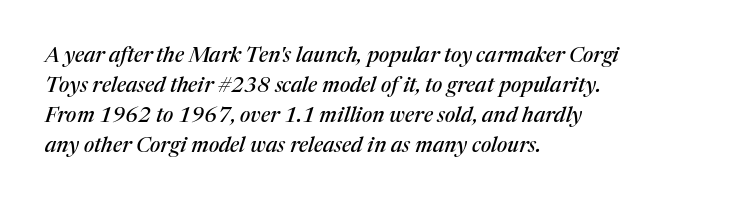
The image shows 21 px text type, italic (leaning right); set left-aligned, normal line spacing (1.43x), normal letter spacing, not underlined.
